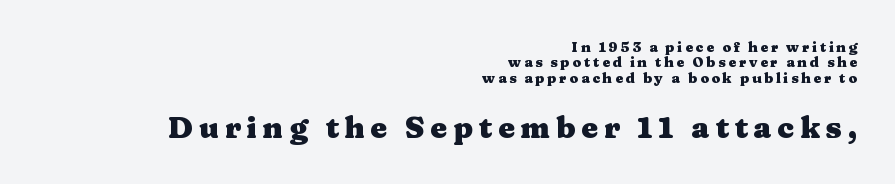
Q: Is the text bold? A: Yes.
Q: Is the text italic (slanted)? A: No, it is upright.
Q: Is the typeface a serif or a sans-serif typeface? A: Serif.
Q: Is the text underlined? A: No.
Q: How is the paragraph aligned? A: Right-aligned.
Q: Is the spacing between lines tight, normal or loose? A: Tight.
Q: Which block of text is set in a larger size, the first (top) or the second (bottom)? A: The second (bottom) one.
Q: Width (condensed, normal, or wide)? A: Wide.
Q: Stroke contrast? A: Medium.
Q: x-height? A: Medium.
Q: Monospaced? A: No.
